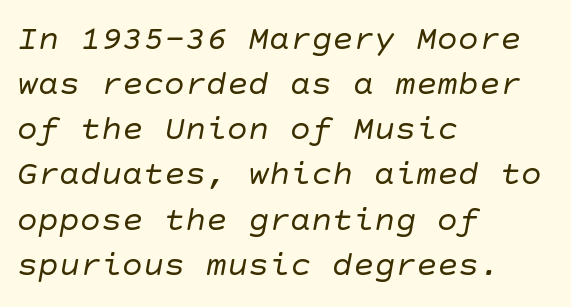
The image shows 35 px regular-weight sans-serif type; set left-aligned, normal line spacing (1.29x), normal letter spacing, not underlined; low stroke contrast and a large x-height.
